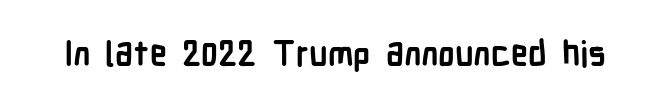
{"serif": "no", "italic": "no", "bold": "yes", "weight": "semibold", "width": "condensed", "stroke_contrast": "low", "x_height": "medium", "monospaced": "no", "underline": "no", "letter_spacing": "normal", "letter_spacing_em": 0.0, "glyph_px": 34}
